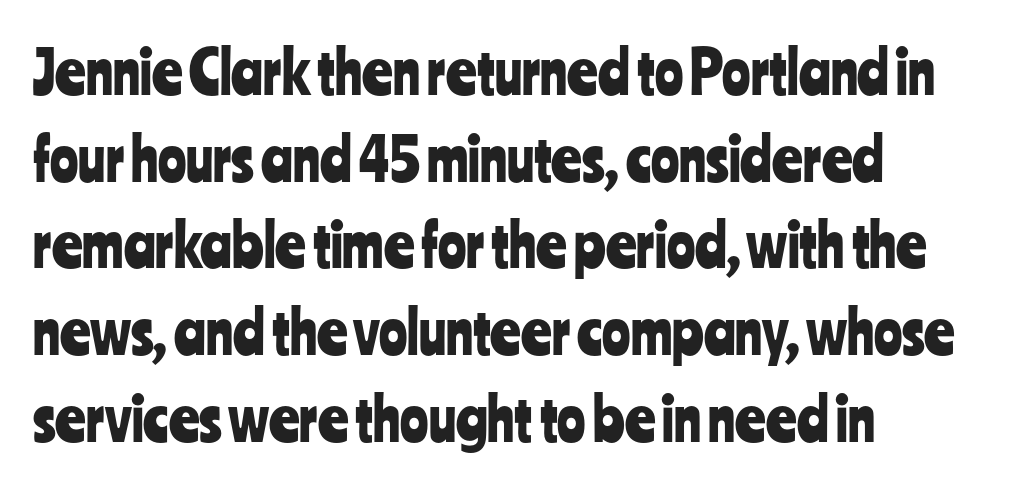
The image shows 59 px condensed sans-serif type, upright; set left-aligned, normal line spacing (1.47x), normal letter spacing, not underlined; low stroke contrast and a medium x-height.
